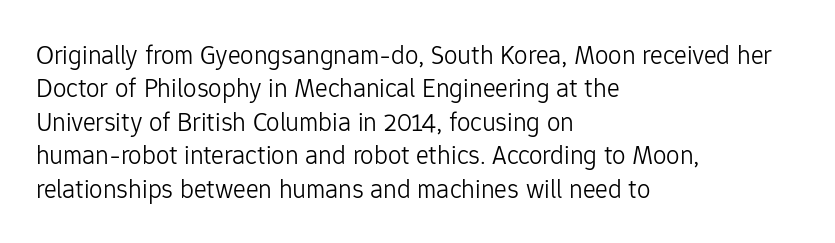
The image shows 27 px text type, upright; set left-aligned, line spacing 1.24x, normal letter spacing, not underlined.
